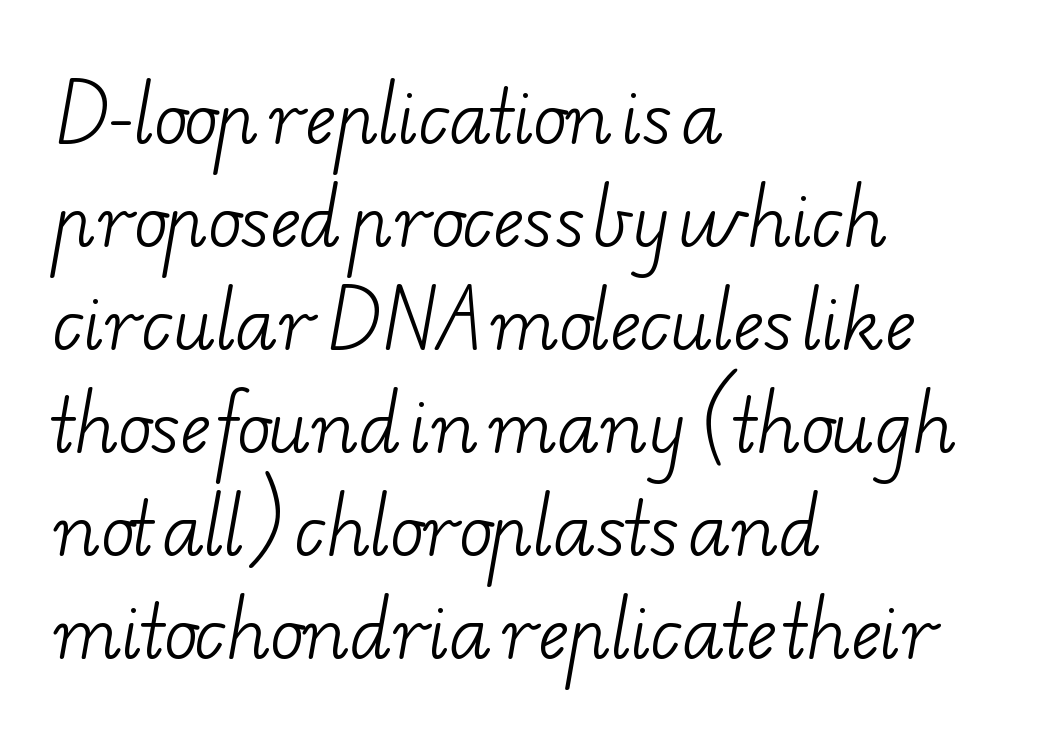
The image shows 71 px light, wide serif type; set left-aligned, normal line spacing (1.45x), normal letter spacing, not underlined; low stroke contrast and a small x-height.
